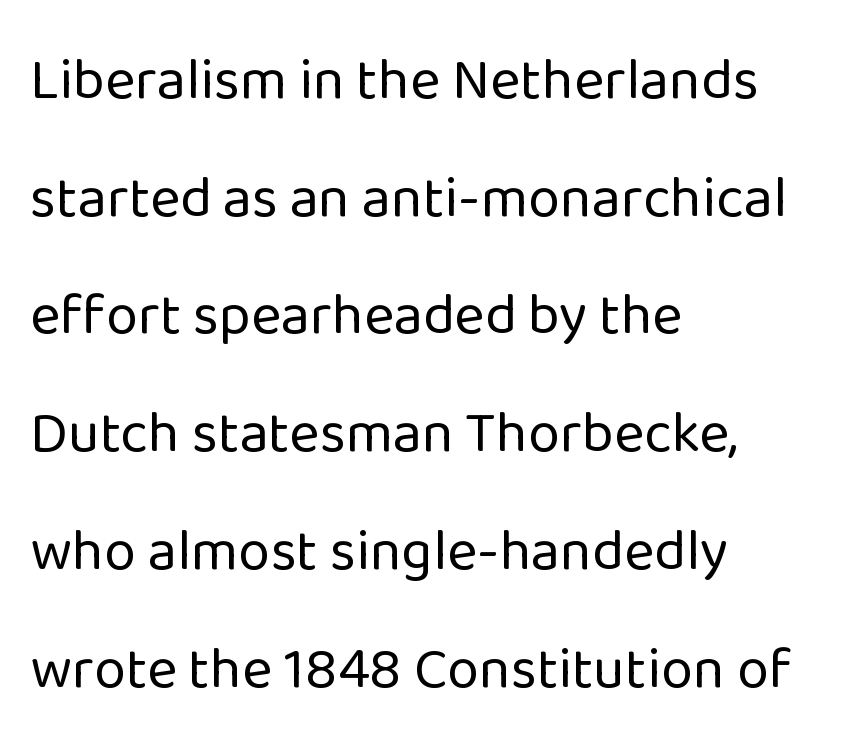
The image shows 58 px regular-weight sans-serif type, upright; set left-aligned, loose line spacing (2.03x), normal letter spacing, not underlined; low stroke contrast and a medium x-height.
